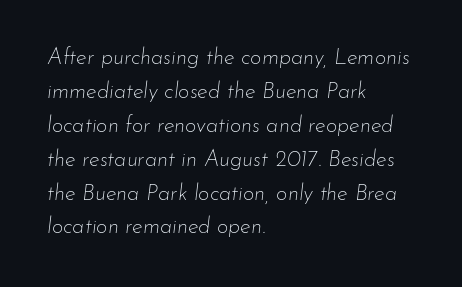
Italic? Definitely — the glyphs are oblique. Weight: in the light-to-regular range. The strip under each line holds only bare page. Horizontally, the lines are justified to the leading edge only. Baseline-to-baseline distance is the conventional proportion of letter height. Is the letter spacing exaggerated? No — it looks like the ordinary default.
